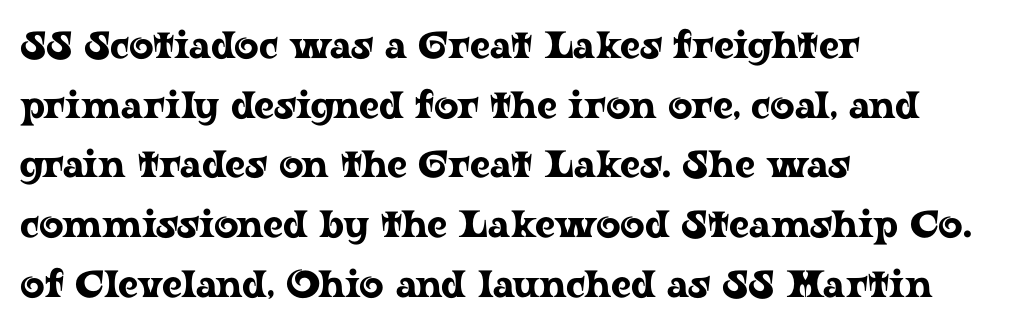
Q: Is the text italic (slanted)? A: No, it is upright.
Q: Is the typeface a serif or a sans-serif typeface? A: Serif.
Q: Is the text underlined? A: No.
Q: How is the paragraph aligned? A: Left-aligned.
Q: Is the spacing between letters normal or unusually wide? A: Normal.
Q: Is the spacing between lines tight, normal or loose? A: Normal.
Q: Width (condensed, normal, or wide)? A: Wide.
Q: Stroke contrast? A: Low.
Q: x-height? A: Medium.
Q: Monospaced? A: No.
